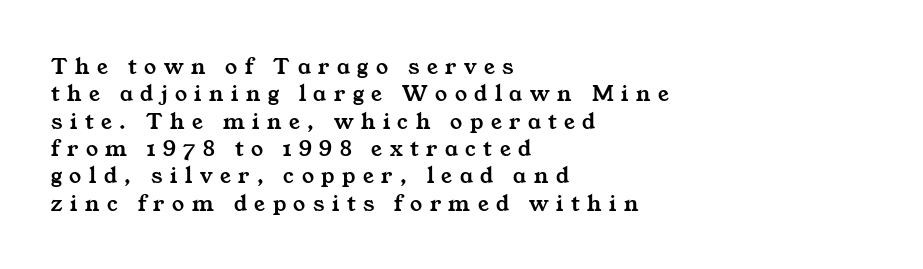
This rendering features lettering with no underline. This sample is left-justified, so line endings fall wherever the words run out. You could barely slide anything between these rows. Words appear elongated and porous because spacing is wide.
